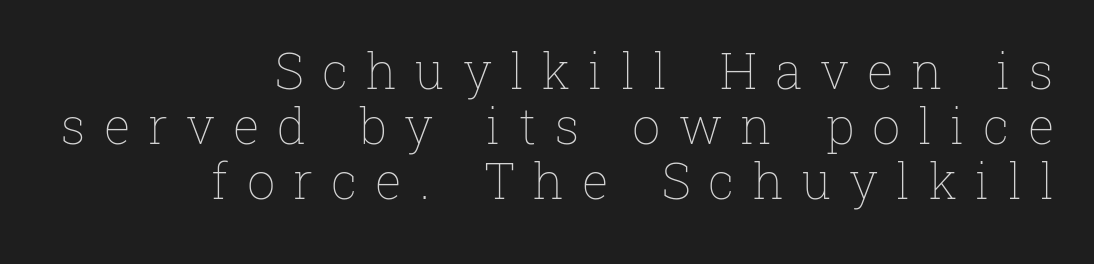
Q: Is the text bold? A: No.
Q: Is the text italic (slanted)? A: No, it is upright.
Q: Is the text underlined? A: No.
Q: How is the paragraph aligned? A: Right-aligned.
Q: Is the spacing between letters normal or unusually wide? A: Unusually wide.
Q: Is the spacing between lines tight, normal or loose? A: Tight.
Q: Width (condensed, normal, or wide)? A: Normal.
Q: Stroke contrast? A: Low.
Q: x-height? A: Medium.
Q: Monospaced? A: No.
